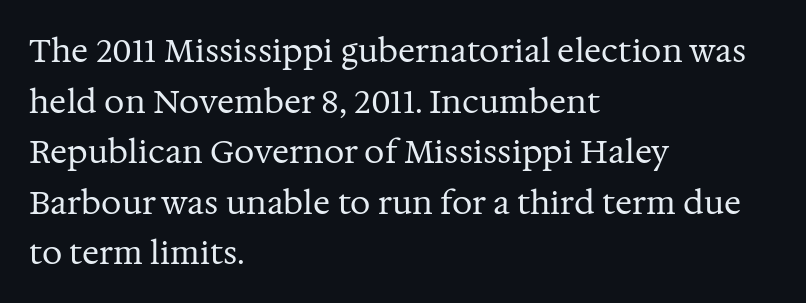
The image shows 32 px regular-weight serif type, upright; set left-aligned, normal line spacing (1.58x), normal letter spacing, not underlined; medium stroke contrast and a medium x-height.
